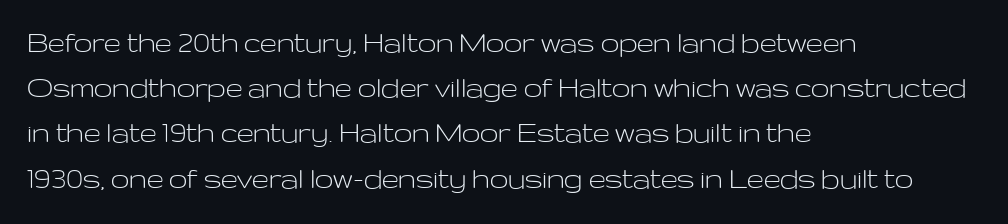
The image shows 33 px light, wide sans-serif type, upright; set left-aligned, normal line spacing (1.37x), normal letter spacing, not underlined; low stroke contrast and a medium x-height.
